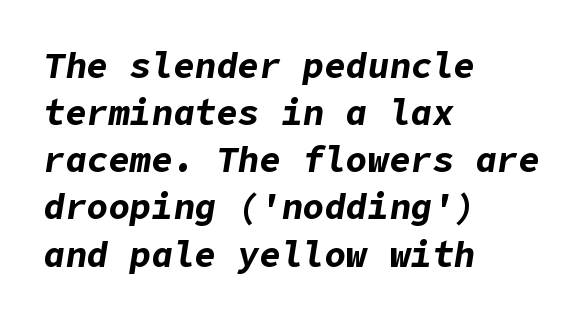
{"italic": "yes", "lean": "right", "slant_degrees": 9, "bold": "yes", "weight": "bold", "width": "normal", "stroke_contrast": "low", "x_height": "medium", "underline": "no", "align": "left", "line_spacing": "normal", "line_spacing_ratio": 1.31, "letter_spacing": "normal", "letter_spacing_em": 0.0, "glyph_px": 36}
